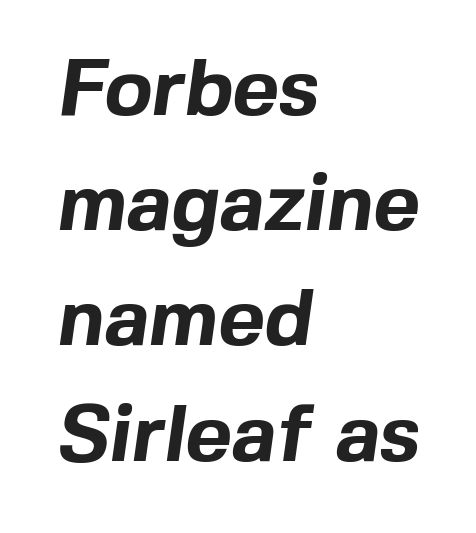
The image shows 80 px bold sans-serif type; set left-aligned, normal line spacing (1.44x), normal letter spacing, not underlined; a medium x-height.
